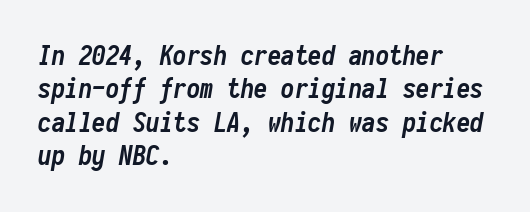
{"italic": "yes", "lean": "right", "slant_degrees": 10, "bold": "yes", "underline": "no", "align": "left", "line_spacing_ratio": 1.24, "letter_spacing": "normal", "letter_spacing_em": 0.0, "glyph_px": 27}
